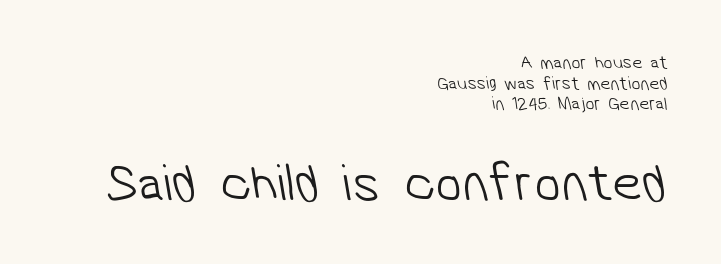
Q: Is the text bold? A: No.
Q: Is the typeface a serif or a sans-serif typeface? A: Sans-serif.
Q: Is the text underlined? A: No.
Q: How is the paragraph aligned? A: Right-aligned.
Q: Is the spacing between letters normal or unusually wide? A: Normal.
Q: Is the spacing between lines tight, normal or loose? A: Tight.
Q: Which block of text is set in a larger size, the first (top) or the second (bottom)? A: The second (bottom) one.
Q: Width (condensed, normal, or wide)? A: Normal.
Q: Stroke contrast? A: Low.
Q: x-height? A: Medium.
Q: Monospaced? A: No.
